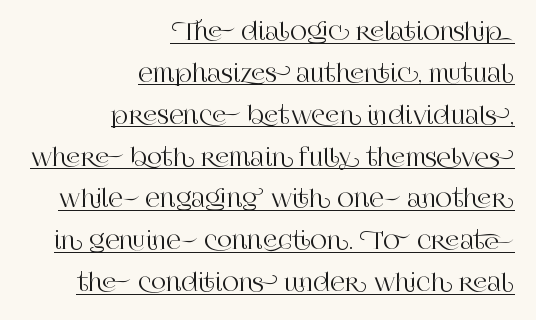
{"italic": "no", "underline": "yes", "align": "right", "line_spacing_ratio": 1.82, "letter_spacing": "normal", "letter_spacing_em": 0.0, "glyph_px": 23}
